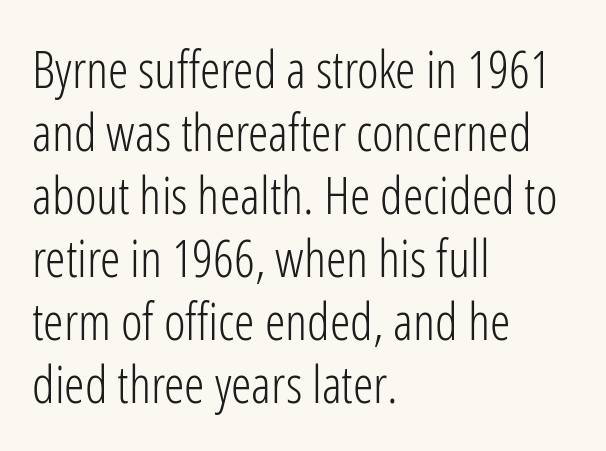
{"serif": "no", "italic": "no", "bold": "no", "weight": "light", "width": "condensed", "stroke_contrast": "low", "x_height": "medium", "monospaced": "no", "underline": "no", "align": "left", "line_spacing_ratio": 1.21, "letter_spacing": "normal", "letter_spacing_em": 0.0, "glyph_px": 52}
